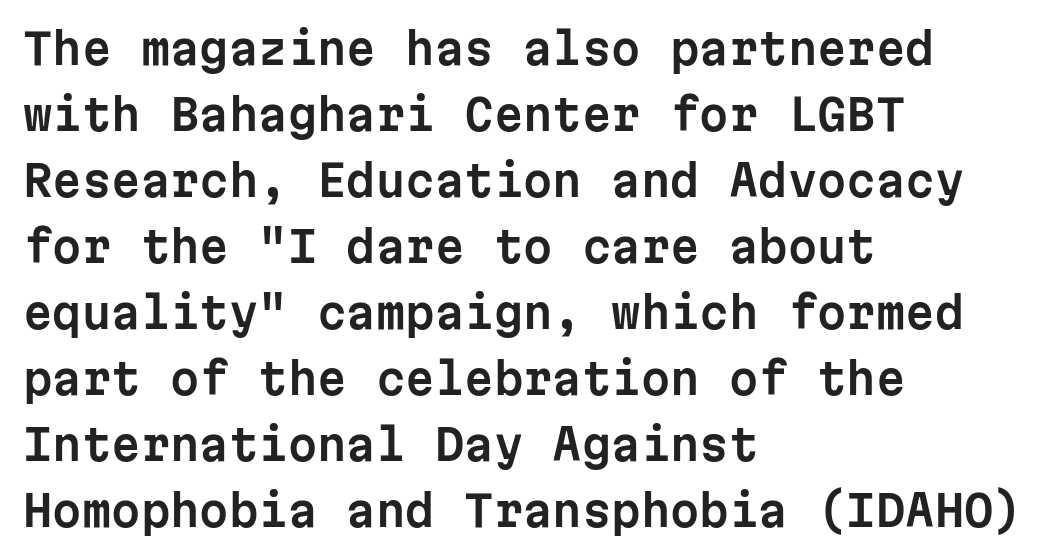
{"serif": "no", "italic": "no", "width": "normal", "stroke_contrast": "low", "x_height": "medium", "monospaced": "yes", "underline": "no", "align": "left", "line_spacing": "normal", "line_spacing_ratio": 1.57, "letter_spacing": "normal", "letter_spacing_em": 0.0, "glyph_px": 42}
